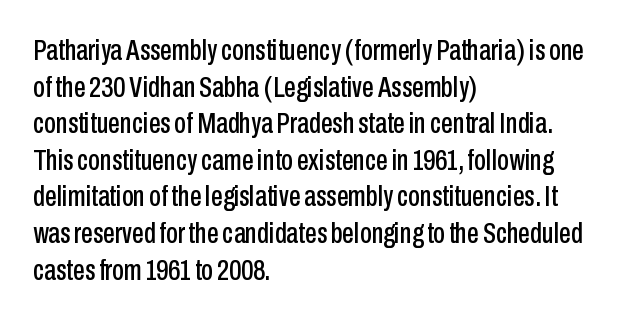
Is there any slant? The stems are plumb. Does extra space separate the letters? No, they use regular spacing. Type without underlining. Left-aligned paragraph, ragged on the right. No feet cap the strokes, marking this as sans-serif type.
